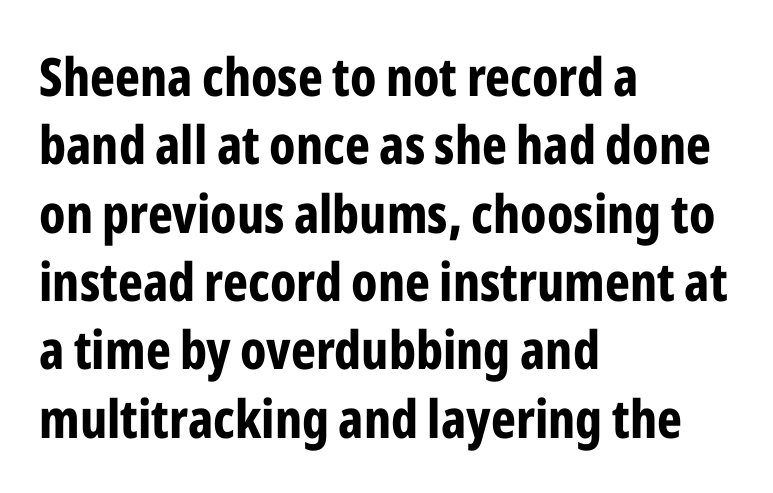
The image shows 53 px bold, condensed sans-serif type, upright; set left-aligned, normal line spacing (1.29x), normal letter spacing, not underlined; low stroke contrast and a medium x-height.
